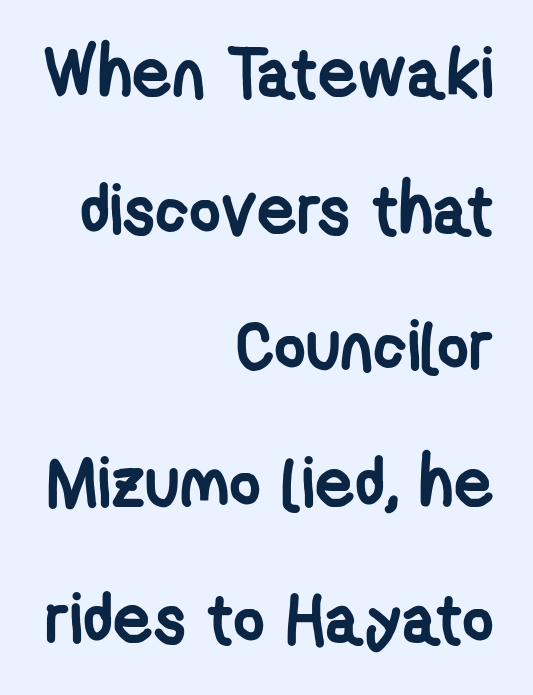
Q: Is the text bold? A: Yes.
Q: Is the typeface a serif or a sans-serif typeface? A: Sans-serif.
Q: Is the text underlined? A: No.
Q: How is the paragraph aligned? A: Right-aligned.
Q: Is the spacing between letters normal or unusually wide? A: Normal.
Q: Is the spacing between lines tight, normal or loose? A: Loose.
Q: Width (condensed, normal, or wide)? A: Condensed.
Q: Stroke contrast? A: Low.
Q: x-height? A: Medium.
Q: Monospaced? A: No.
